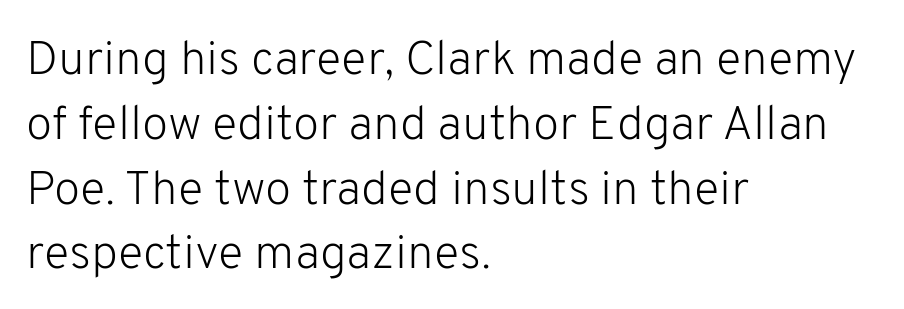
The image shows 48 px light sans-serif type, upright; set left-aligned, normal line spacing (1.35x), normal letter spacing, not underlined; low stroke contrast and a medium x-height.
